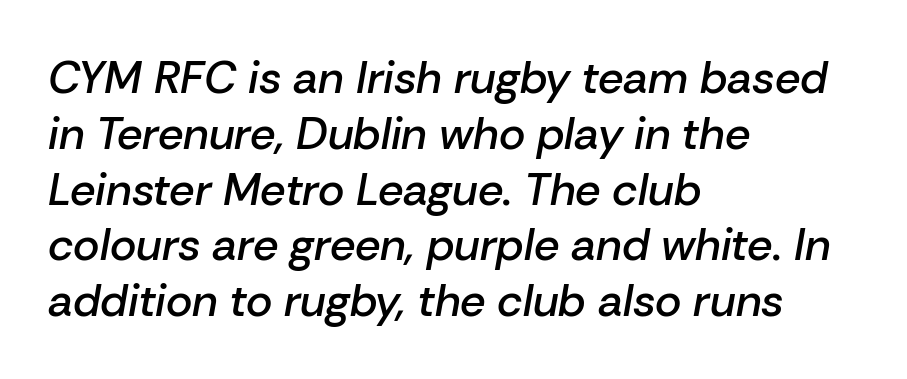
Here the glyphs are tracked normally, forming tight word shapes. The area under the type is left untouched. Caption: multi-line text, flush left, ragged right. Each letter keeps its own natural width here, so spacing adapts to shape. Typesetter's note: demi weight, one step under bold. Tall strokes in this sample are angled rather than plumb.
